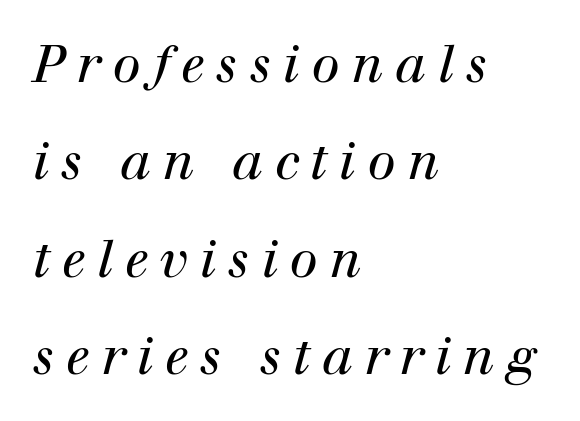
Q: Is the text bold? A: No.
Q: Is the text italic (slanted)? A: Yes, it leans right by about 12 degrees.
Q: Is the typeface a serif or a sans-serif typeface? A: Serif.
Q: Is the text underlined? A: No.
Q: How is the paragraph aligned? A: Left-aligned.
Q: Is the spacing between letters normal or unusually wide? A: Unusually wide.
Q: Is the spacing between lines tight, normal or loose? A: Loose.
Q: Width (condensed, normal, or wide)? A: Normal.
Q: Stroke contrast? A: High.
Q: x-height? A: Medium.
Q: Monospaced? A: No.
